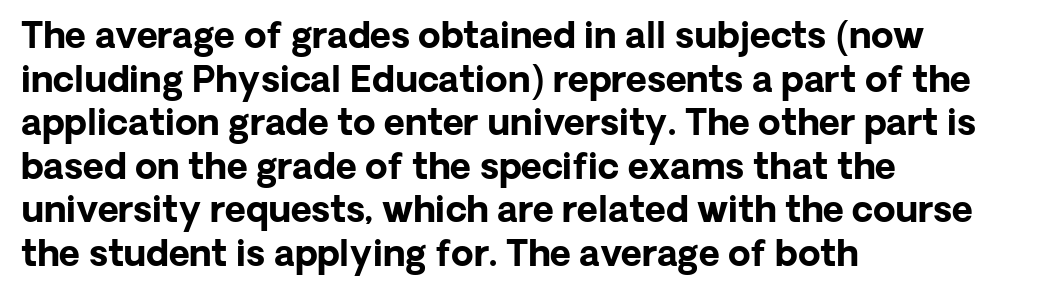
{"serif": "no", "italic": "no", "bold": "yes", "weight": "bold", "width": "normal", "stroke_contrast": "low", "x_height": "medium", "monospaced": "no", "underline": "no", "align": "left", "line_spacing_ratio": 1.21, "letter_spacing": "normal", "letter_spacing_em": 0.0, "glyph_px": 36}
